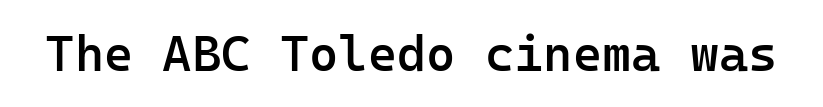
Q: Is the text bold? A: Semi-bold.
Q: Is the text italic (slanted)? A: No, it is upright.
Q: Is the typeface a serif or a sans-serif typeface? A: Sans-serif.
Q: Is the text underlined? A: No.
Q: Is the spacing between letters normal or unusually wide? A: Normal.
Q: Width (condensed, normal, or wide)? A: Normal.
Q: Stroke contrast? A: Low.
Q: x-height? A: Medium.
Q: Monospaced? A: Yes.
